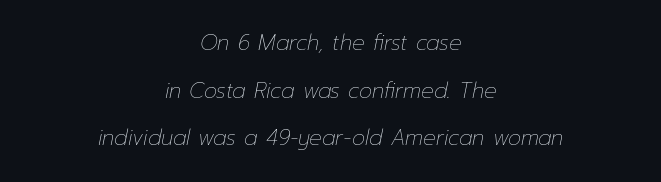
Q: Is the text bold? A: No.
Q: Is the text italic (slanted)? A: Yes, it leans right by about 12 degrees.
Q: Is the text underlined? A: No.
Q: How is the paragraph aligned? A: Centered.
Q: Is the spacing between letters normal or unusually wide? A: Normal.
Q: Is the spacing between lines tight, normal or loose? A: Loose.
